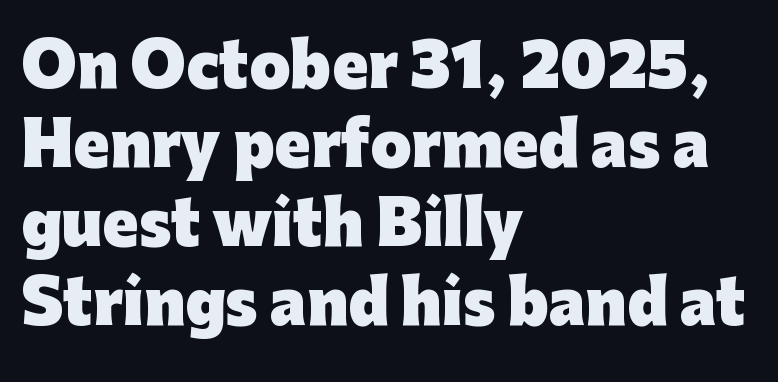
The image shows 59 px heavy sans-serif type, upright; set left-aligned, normal line spacing (1.34x), normal letter spacing, not underlined; low stroke contrast and a medium x-height.
